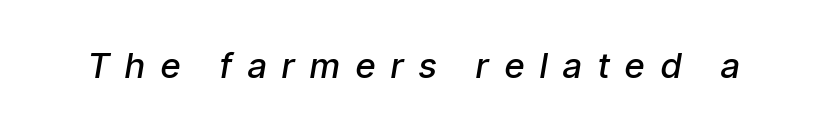
Q: Is the text bold? A: Semi-bold.
Q: Is the text italic (slanted)? A: Yes, it leans right by about 9 degrees.
Q: Is the text underlined? A: No.
Q: Is the spacing between letters normal or unusually wide? A: Unusually wide.
Q: Width (condensed, normal, or wide)? A: Condensed.
Q: Stroke contrast? A: Low.
Q: x-height? A: Medium.
Q: Monospaced? A: No.
